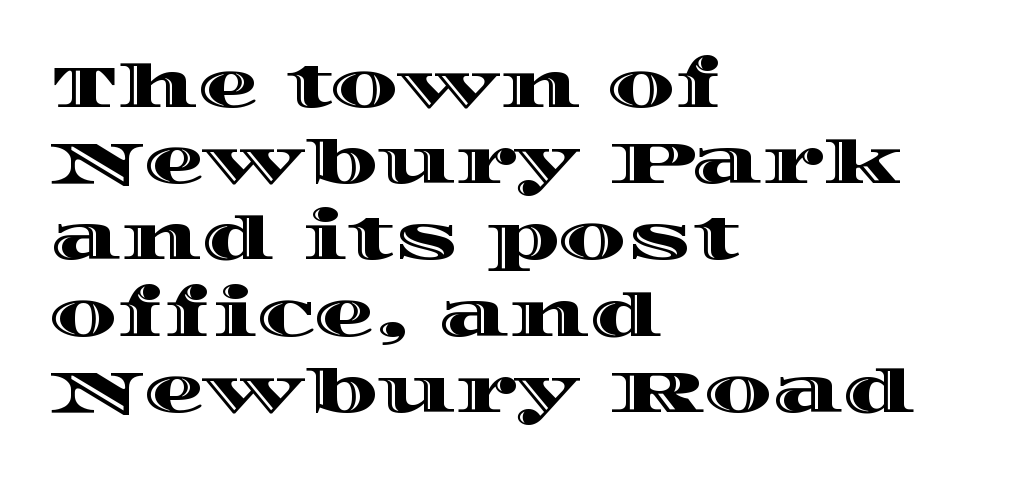
{"italic": "no", "width": "wide", "x_height": "large", "monospaced": "no", "underline": "no", "align": "left", "line_spacing": "normal", "line_spacing_ratio": 1.25, "letter_spacing": "normal", "letter_spacing_em": 0.0, "glyph_px": 61}
